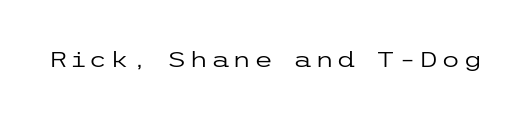
The specimen reads as upright at a glance. The face looks like a standard text weight, possibly lighter. Nobody drew a line under any word here.
